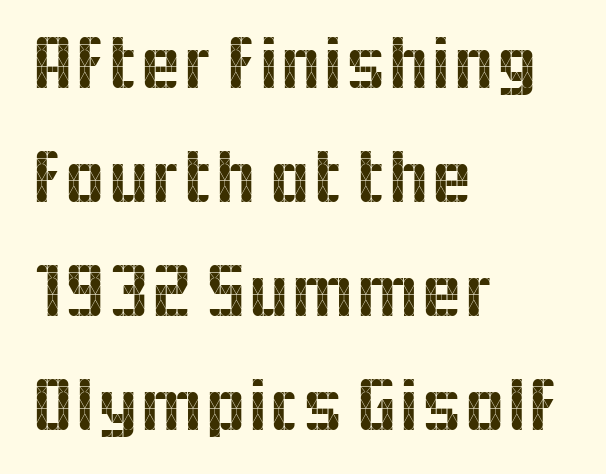
{"serif": "no", "italic": "no", "width": "normal", "x_height": "medium", "monospaced": "no", "underline": "no", "align": "left", "line_spacing": "normal", "line_spacing_ratio": 1.5, "letter_spacing": "normal", "letter_spacing_em": 0.0, "glyph_px": 76}
